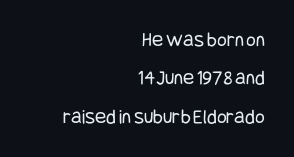
The image shows 21 px text type, upright; set right-aligned, line spacing 1.83x, normal letter spacing, not underlined.
